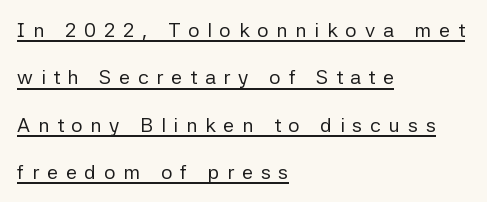
The image shows 20 px text type, upright; set left-aligned, loose line spacing (2.37x), unusually wide letter spacing (+0.39 em), underlined.
